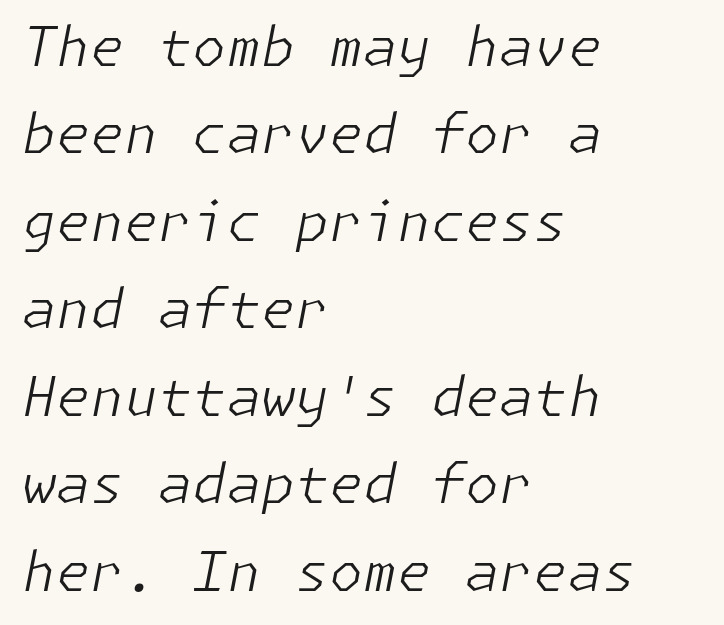
Q: Is the text bold? A: No.
Q: Is the text italic (slanted)? A: Yes, it leans right by about 11 degrees.
Q: Is the text underlined? A: No.
Q: How is the paragraph aligned? A: Left-aligned.
Q: Is the spacing between letters normal or unusually wide? A: Normal.
Q: Is the spacing between lines tight, normal or loose? A: Normal.
Q: Width (condensed, normal, or wide)? A: Normal.
Q: Stroke contrast? A: Low.
Q: x-height? A: Medium.
